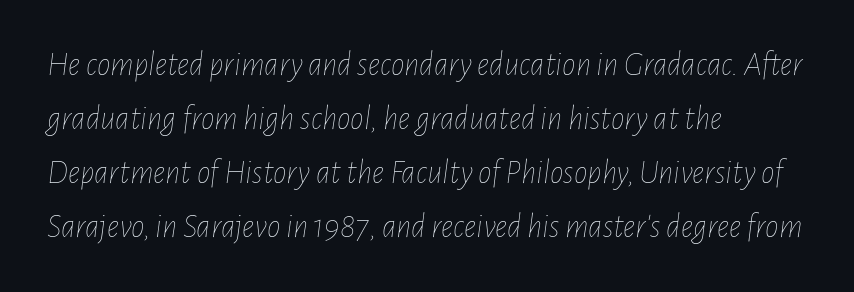
{"italic": "yes", "lean": "right", "slant_degrees": 7, "bold": "no", "weight": "thin", "width": "condensed", "stroke_contrast": "low", "x_height": "medium", "monospaced": "no", "underline": "no", "align": "left", "line_spacing": "normal", "line_spacing_ratio": 1.59, "letter_spacing": "normal", "letter_spacing_em": 0.0, "glyph_px": 34}
